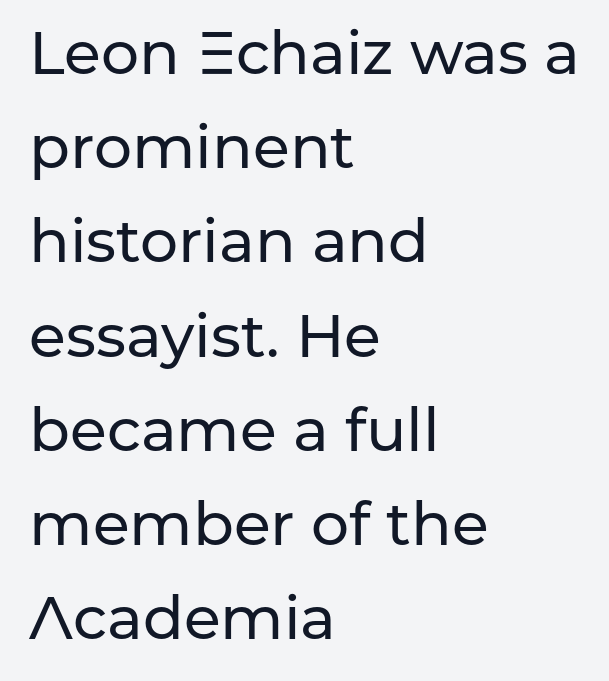
The image shows 60 px sans-serif type, upright; set left-aligned, normal line spacing (1.57x), normal letter spacing, not underlined; low stroke contrast and a medium x-height.
